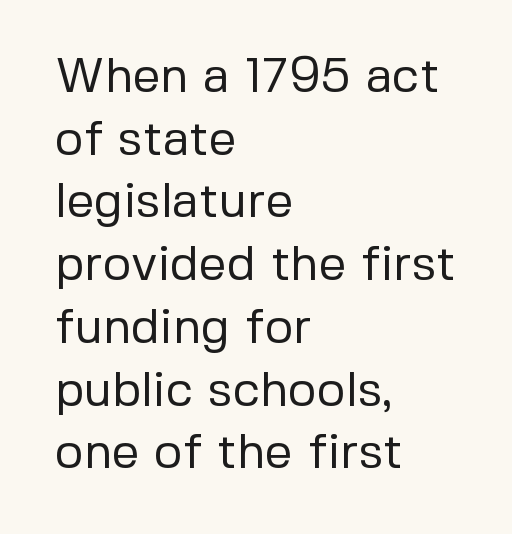
Q: Is the text bold? A: No.
Q: Is the text italic (slanted)? A: No, it is upright.
Q: Is the typeface a serif or a sans-serif typeface? A: Sans-serif.
Q: Is the text underlined? A: No.
Q: How is the paragraph aligned? A: Left-aligned.
Q: Is the spacing between letters normal or unusually wide? A: Normal.
Q: Is the spacing between lines tight, normal or loose? A: Normal.
Q: Width (condensed, normal, or wide)? A: Normal.
Q: Stroke contrast? A: Low.
Q: x-height? A: Medium.
Q: Monospaced? A: No.
